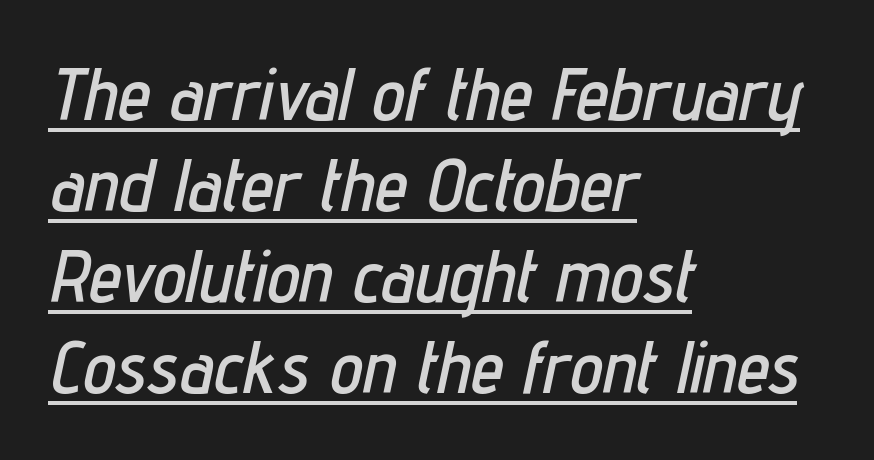
Every character sits at an angle, as italics do. Is there an underline? Yes — a line sits under the letters. The line texture is even and compact thanks to regular tracking. The rag falls on the right side of this text block. This sample has the flowing, uneven cadence of proportional lettering.
